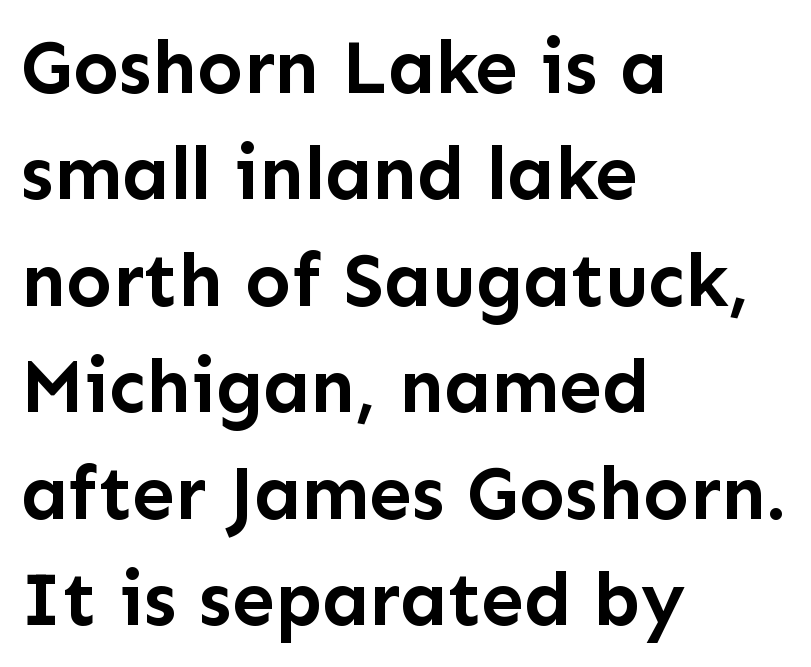
Q: Is the text bold? A: Yes.
Q: Is the text italic (slanted)? A: No, it is upright.
Q: Is the typeface a serif or a sans-serif typeface? A: Sans-serif.
Q: Is the text underlined? A: No.
Q: How is the paragraph aligned? A: Left-aligned.
Q: Is the spacing between letters normal or unusually wide? A: Normal.
Q: Is the spacing between lines tight, normal or loose? A: Normal.
Q: Width (condensed, normal, or wide)? A: Normal.
Q: Stroke contrast? A: Low.
Q: x-height? A: Medium.
Q: Monospaced? A: No.
